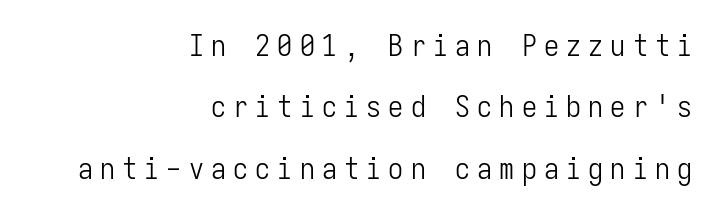
Q: Is the text bold? A: No.
Q: Is the text italic (slanted)? A: No, it is upright.
Q: Is the typeface a serif or a sans-serif typeface? A: Sans-serif.
Q: Is the text underlined? A: No.
Q: How is the paragraph aligned? A: Right-aligned.
Q: Is the spacing between letters normal or unusually wide? A: Unusually wide.
Q: Is the spacing between lines tight, normal or loose? A: Loose.
Q: Width (condensed, normal, or wide)? A: Condensed.
Q: Stroke contrast? A: Low.
Q: x-height? A: Medium.
Q: Monospaced? A: Yes.
